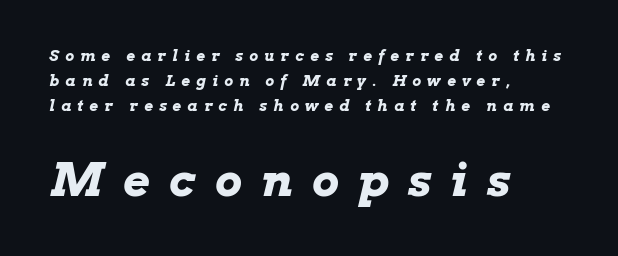
Beneath every word, the page is bare. Students, note that the glyphs here are deliberately spaced far apart. Spacing verdict: proportional, widths tailored to each character. These lines stack with their left ends in a neat column. The text carries the slant typical of an italic or oblique font. The passage shown stacks its lines at a standard gap.
